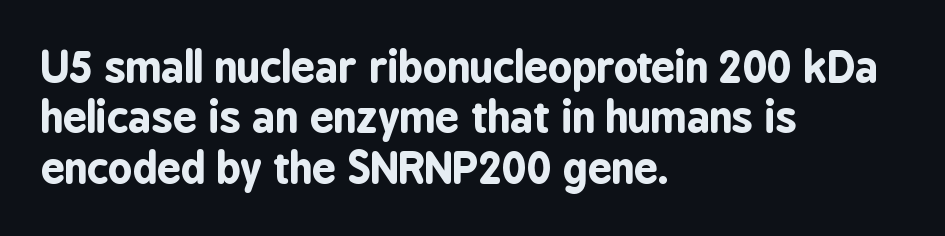
Q: Is the text bold? A: Yes.
Q: Is the text italic (slanted)? A: No, it is upright.
Q: Is the typeface a serif or a sans-serif typeface? A: Sans-serif.
Q: Is the text underlined? A: No.
Q: How is the paragraph aligned? A: Left-aligned.
Q: Is the spacing between letters normal or unusually wide? A: Normal.
Q: Width (condensed, normal, or wide)? A: Condensed.
Q: Stroke contrast? A: Low.
Q: x-height? A: Medium.
Q: Monospaced? A: No.
